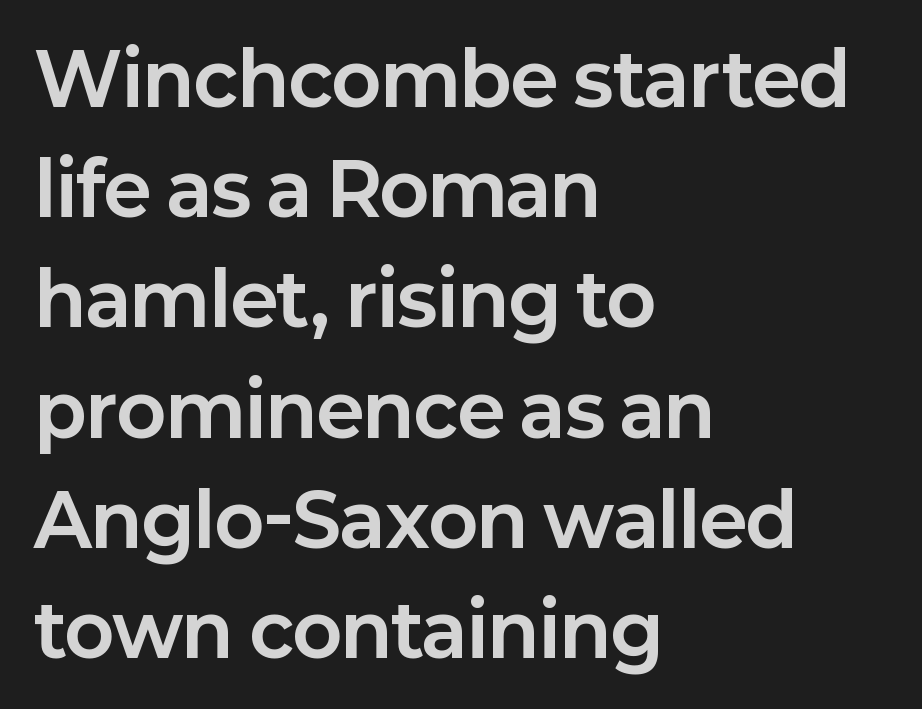
Unlike a traditional serif, this face leaves its strokes unadorned. Italic? Not at all — the glyphs are vertical. Is the letter spacing exaggerated? No — it looks like the ordinary default. Horizontal alignment here is leftward, the default for most running prose. Looks like regular typesetting: each glyph gets only the width it needs.
